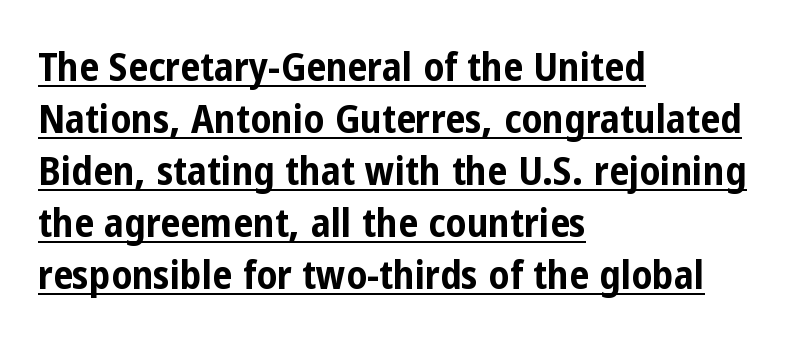
Q: Is the text bold? A: Yes.
Q: Is the text italic (slanted)? A: No, it is upright.
Q: Is the typeface a serif or a sans-serif typeface? A: Sans-serif.
Q: Is the text underlined? A: Yes.
Q: How is the paragraph aligned? A: Left-aligned.
Q: Is the spacing between letters normal or unusually wide? A: Normal.
Q: Is the spacing between lines tight, normal or loose? A: Normal.
Q: Width (condensed, normal, or wide)? A: Condensed.
Q: Stroke contrast? A: Low.
Q: x-height? A: Medium.
Q: Monospaced? A: No.
